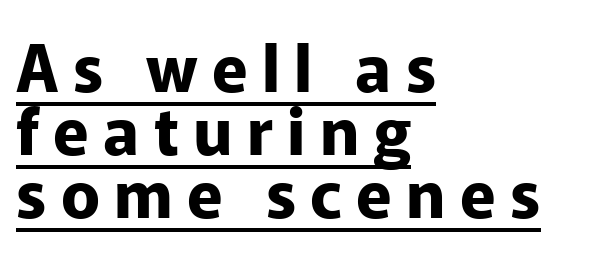
{"serif": "no", "italic": "no", "bold": "yes", "weight": "bold", "width": "normal", "stroke_contrast": "low", "x_height": "medium", "monospaced": "no", "underline": "yes", "align": "left", "line_spacing": "tight", "line_spacing_ratio": 0.97, "letter_spacing": "wide", "letter_spacing_em": 0.22, "glyph_px": 65}
